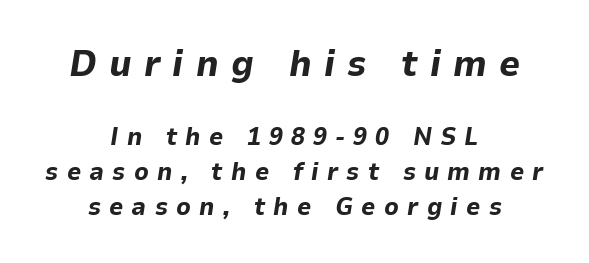
The image shows 37 px bold type, italic (leaning right); set centered, normal line spacing (1.4x), unusually wide letter spacing (+0.33 em), not underlined; the first (top) block is 1.48x larger; low stroke contrast and a medium x-height.
